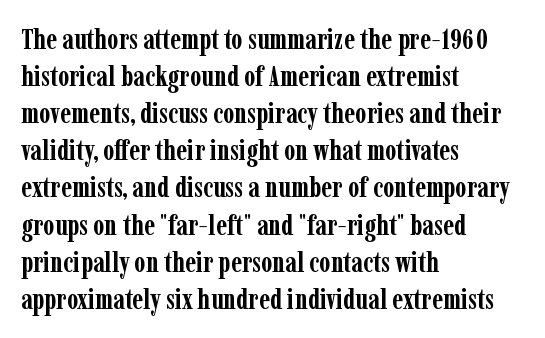
The image shows 29 px semibold, condensed serif type, upright; set left-aligned, normal line spacing (1.28x), normal letter spacing, not underlined; low stroke contrast and a medium x-height.
